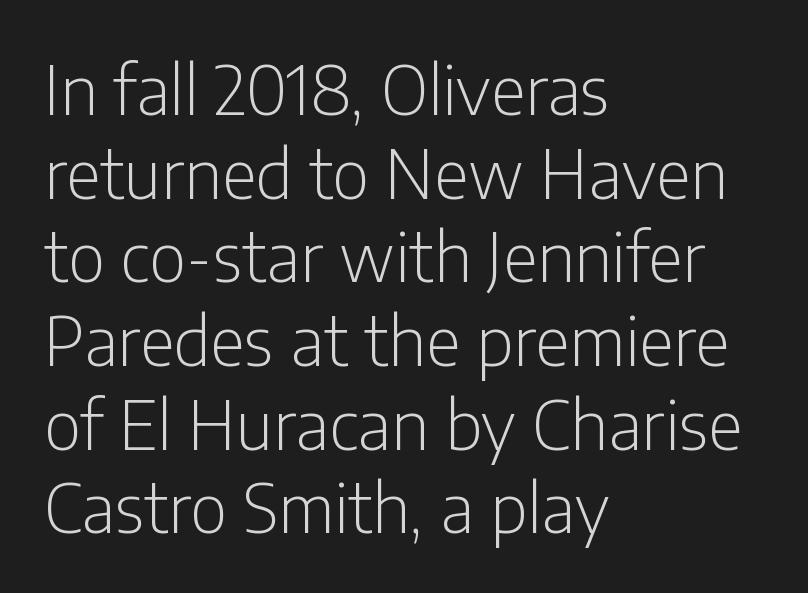
{"serif": "no", "italic": "no", "bold": "no", "weight": "light", "width": "condensed", "stroke_contrast": "low", "x_height": "medium", "monospaced": "no", "underline": "no", "align": "left", "line_spacing_ratio": 1.23, "letter_spacing": "normal", "letter_spacing_em": 0.0, "glyph_px": 68}
